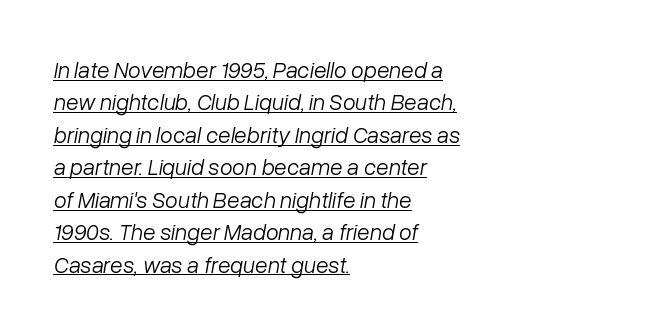
{"italic": "yes", "lean": "right", "slant_degrees": 10, "bold": "no", "underline": "yes", "align": "left", "line_spacing": "normal", "line_spacing_ratio": 1.41, "letter_spacing": "normal", "letter_spacing_em": 0.0, "glyph_px": 23}
